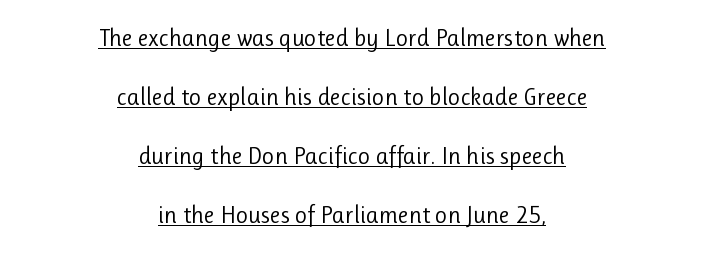
The image shows 24 px text type, upright; set centered, loose line spacing (2.46x), normal letter spacing, underlined.
